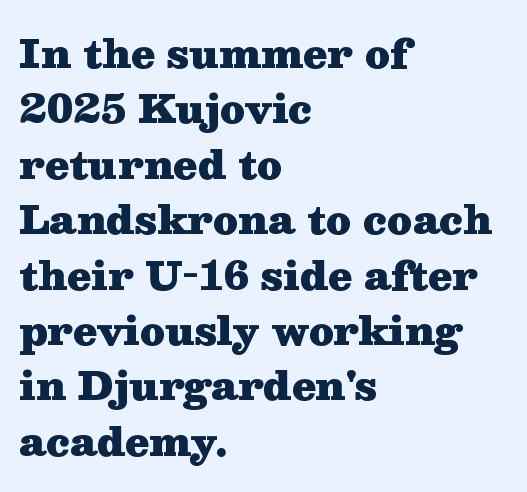
Does the leading feel generous? No, just average. The passage shown is typed in a proportional face where columns would drift. A full-strength bold gives these letters their thick strokes. A classic flush-left, rag-right setting is used for this passage.
